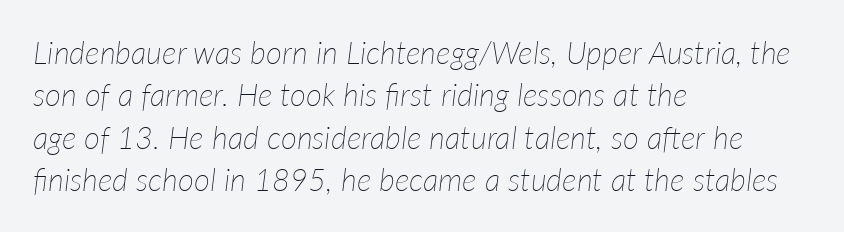
What stands out about the letter spacing? Nothing — it is the standard amount. Is the stroke heavy? The answer is a plain regular-or-lighter. This block has exactly the height ordinary leading produces. The gap between lines stays unmarked. Every character sits at an angle, as italics do.
